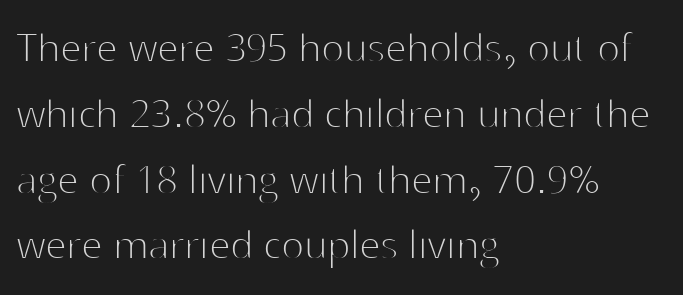
Q: Is the text bold? A: No.
Q: Is the text italic (slanted)? A: No, it is upright.
Q: Is the typeface a serif or a sans-serif typeface? A: Sans-serif.
Q: Is the text underlined? A: No.
Q: How is the paragraph aligned? A: Left-aligned.
Q: Is the spacing between letters normal or unusually wide? A: Normal.
Q: Is the spacing between lines tight, normal or loose? A: Normal.
Q: Width (condensed, normal, or wide)? A: Normal.
Q: Stroke contrast? A: High.
Q: x-height? A: Medium.
Q: Monospaced? A: No.
